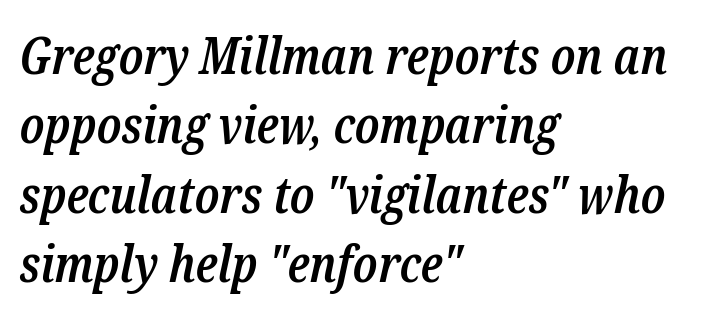
This sample uses plain, unmodified letter spacing. Short and long lines alike share a common starting point at left. How would I describe the line gaps? Plain and ordinary. In terms of weight, the rendering is demibold, just under bold. The rendering uses natural spacing where letterforms have individual widths. Slant detected: the letters are inclined.
